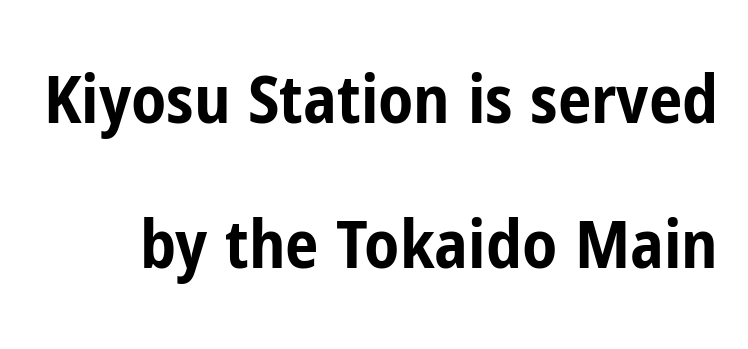
The image shows 67 px bold, condensed sans-serif type, upright; set loose line spacing (2.17x), normal letter spacing, not underlined; low stroke contrast and a medium x-height.
